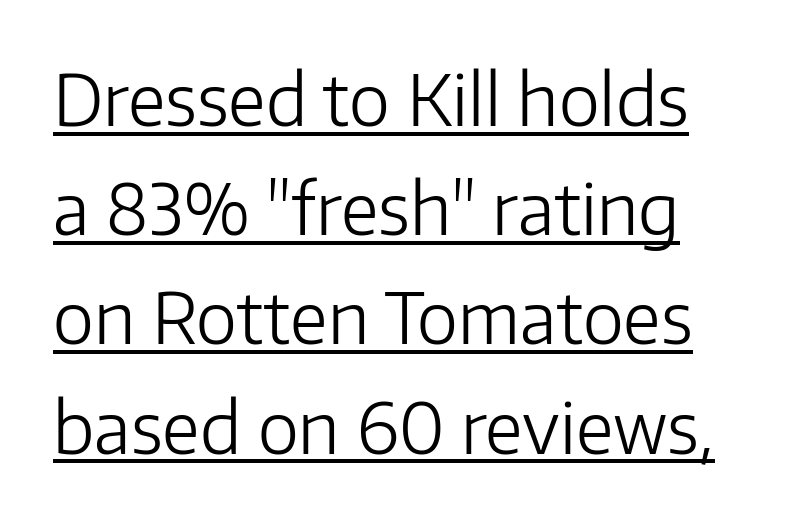
Unbolded letterforms with no extra heft. The rendering keeps characters at their native spacing. Looks like someone drew a line under every word here. Compared with typical paragraphs, the rows here are spaced about the same. The designer went with a sans here, leaving each stem footless. The lettering holds an erect, upright posture throughout.
